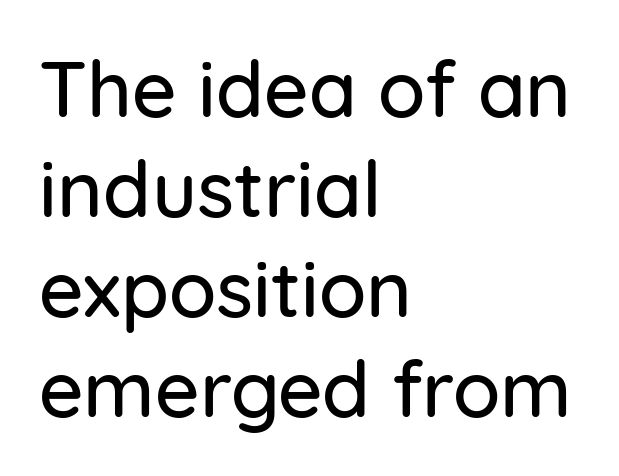
Q: Is the text italic (slanted)? A: No, it is upright.
Q: Is the typeface a serif or a sans-serif typeface? A: Sans-serif.
Q: Is the text underlined? A: No.
Q: How is the paragraph aligned? A: Left-aligned.
Q: Is the spacing between letters normal or unusually wide? A: Normal.
Q: Is the spacing between lines tight, normal or loose? A: Normal.
Q: Width (condensed, normal, or wide)? A: Normal.
Q: Stroke contrast? A: Low.
Q: x-height? A: Medium.
Q: Monospaced? A: No.
